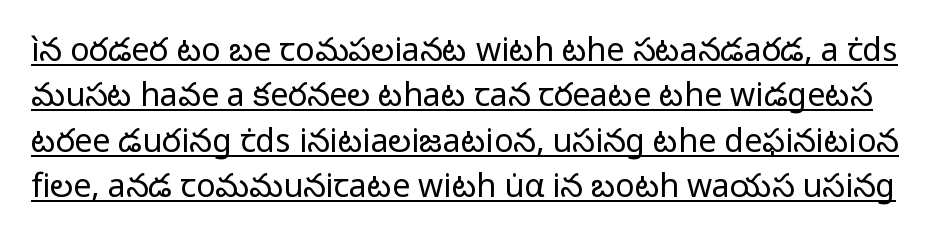
The image shows 32 px regular-weight sans-serif type, upright; set normal line spacing (1.42x), normal letter spacing, underlined; low stroke contrast and a medium x-height.
